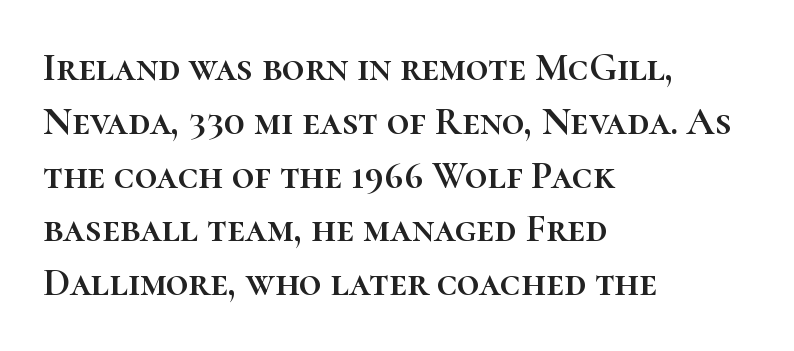
{"italic": "no", "width": "normal", "stroke_contrast": "high", "x_height": "medium", "monospaced": "no", "underline": "no", "align": "left", "line_spacing": "normal", "line_spacing_ratio": 1.38, "letter_spacing": "normal", "letter_spacing_em": 0.0, "glyph_px": 39}
